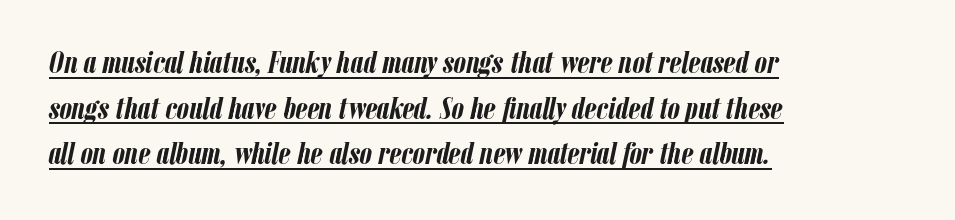
{"italic": "yes", "lean": "right", "slant_degrees": 12, "bold": "yes", "weight": "semibold", "width": "condensed", "stroke_contrast": "low", "x_height": "medium", "monospaced": "no", "underline": "yes", "align": "left", "line_spacing": "normal", "line_spacing_ratio": 1.47, "letter_spacing": "normal", "letter_spacing_em": 0.0, "glyph_px": 31}
